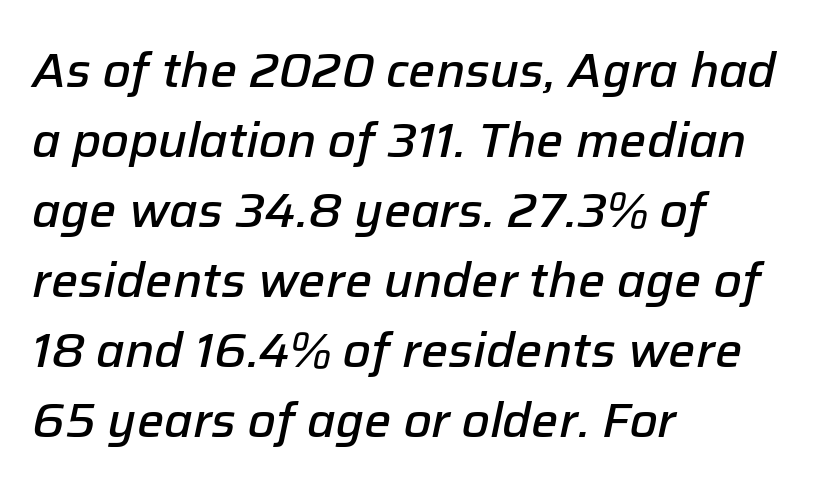
Q: Is the text bold? A: Semi-bold.
Q: Is the text italic (slanted)? A: Yes, it leans right by about 12 degrees.
Q: Is the text underlined? A: No.
Q: How is the paragraph aligned? A: Left-aligned.
Q: Is the spacing between letters normal or unusually wide? A: Normal.
Q: Is the spacing between lines tight, normal or loose? A: Normal.
Q: Width (condensed, normal, or wide)? A: Normal.
Q: Stroke contrast? A: Low.
Q: x-height? A: Medium.
Q: Monospaced? A: No.
